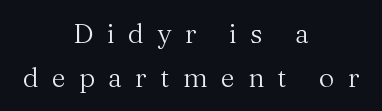
The image shows 27 px text type, upright; set centered, normal line spacing (1.64x), unusually wide letter spacing (+0.49 em), not underlined.
